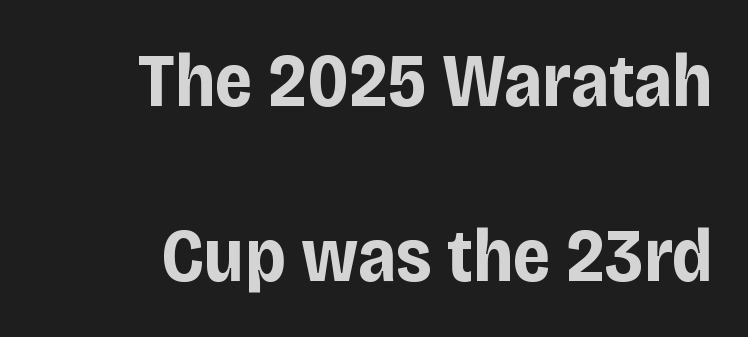
Q: Is the text bold? A: Yes.
Q: Is the text italic (slanted)? A: No, it is upright.
Q: Is the typeface a serif or a sans-serif typeface? A: Sans-serif.
Q: Is the text underlined? A: No.
Q: How is the paragraph aligned? A: Right-aligned.
Q: Is the spacing between letters normal or unusually wide? A: Normal.
Q: Is the spacing between lines tight, normal or loose? A: Loose.
Q: Width (condensed, normal, or wide)? A: Condensed.
Q: Stroke contrast? A: Low.
Q: x-height? A: Large.
Q: Monospaced? A: No.
